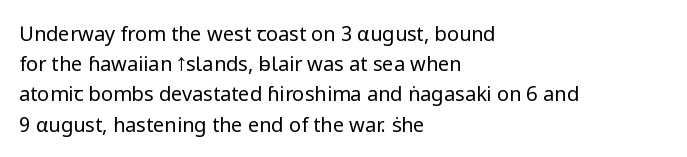
The image shows 20 px text type, upright; set left-aligned, normal line spacing (1.51x), normal letter spacing, not underlined.
